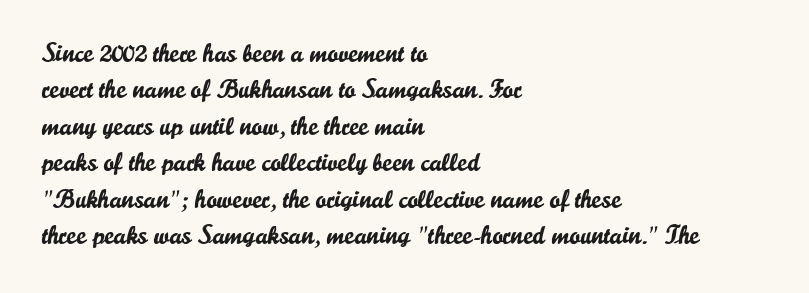
Each line starts at the same left margin while the right side varies. There is no visible air inserted between adjacent glyphs. Baseline-to-baseline distance is the conventional proportion of letter height.
